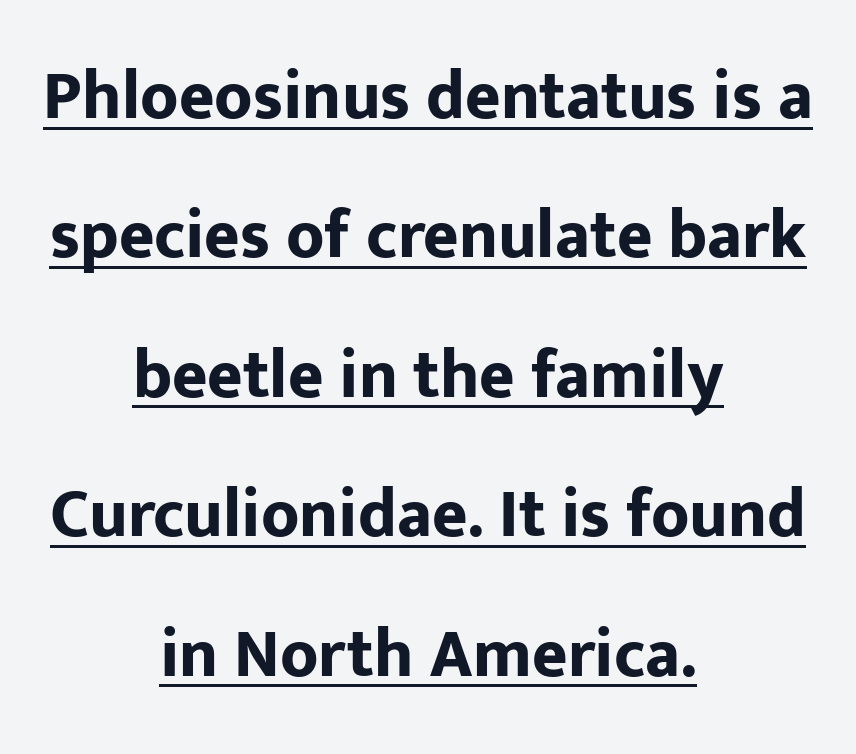
To sum up the face: it is a sans, with no serifs. A typographer would call this underscored text. Do the letters lean? They stand straight. Does the copy run flush right? No — it is centered line by line.
